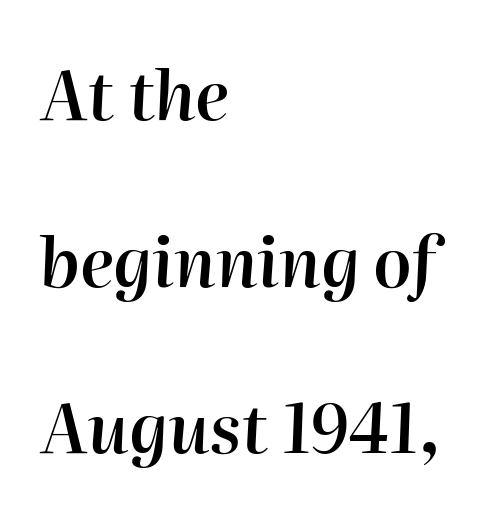
{"italic": "yes", "lean": "right", "slant_degrees": 2, "bold": "semi", "weight": "semibold", "width": "normal", "stroke_contrast": "high", "x_height": "medium", "monospaced": "no", "underline": "no", "align": "left", "line_spacing": "loose", "line_spacing_ratio": 2.45, "letter_spacing": "normal", "letter_spacing_em": 0.0, "glyph_px": 68}
